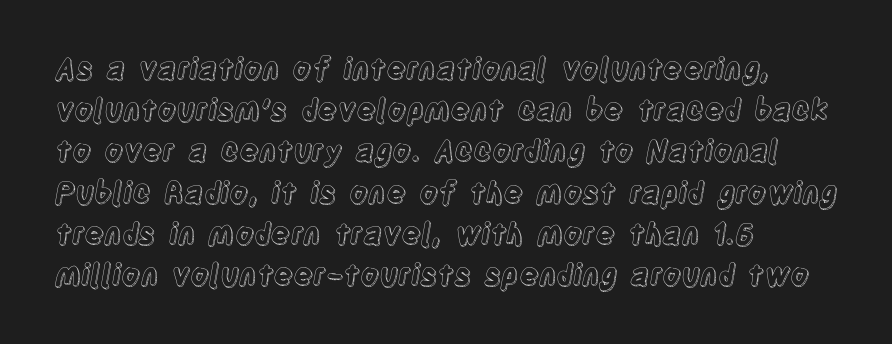
The image shows 29 px condensed type; set left-aligned, normal line spacing (1.42x), normal letter spacing, not underlined; a large x-height.
